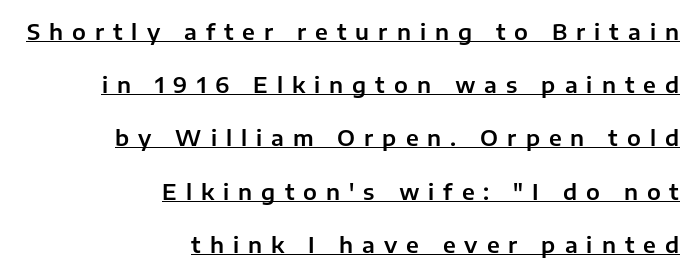
Q: Is the text italic (slanted)? A: No, it is upright.
Q: Is the text underlined? A: Yes.
Q: How is the paragraph aligned? A: Right-aligned.
Q: Is the spacing between letters normal or unusually wide? A: Unusually wide.
Q: Is the spacing between lines tight, normal or loose? A: Loose.
